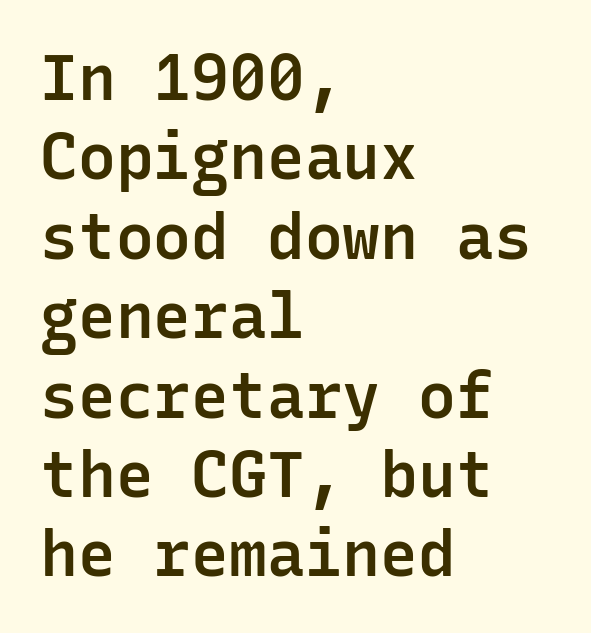
What weight is shown? A semibold, between regular and bold. Unlike a traditional serif, this face leaves its strokes unadorned. These lines stack with their left ends in a neat column. Rendered with straight, roman letterforms. Evenly set lines give the paragraph a standard silhouette. Here the designer chose a console-style face with uniform glyph widths.
